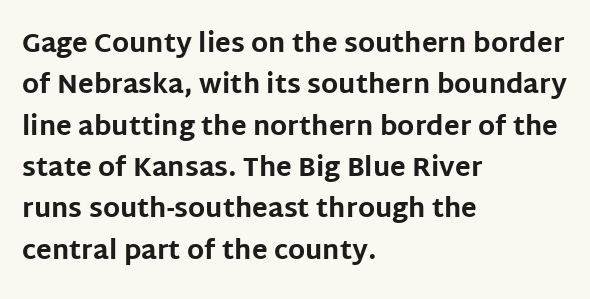
The image shows 26 px bold type, upright; set left-aligned, normal line spacing (1.59x), normal letter spacing, not underlined.
